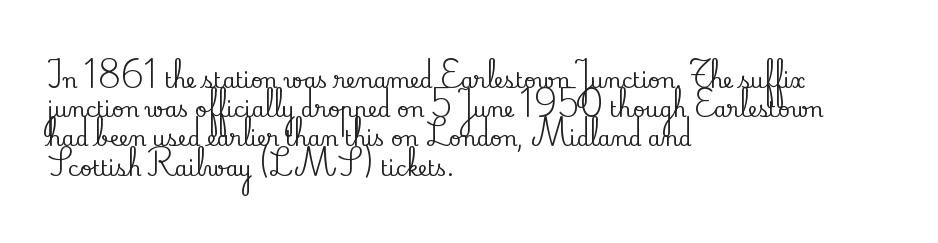
Each word holds together tightly as a unit, with standard inter-letter gaps. Left-aligned paragraph, ragged on the right. The vertical gap from one line to the next is medium. Nope, not italic — everything's standing straight. Check the space under the baseline: it is left empty.
